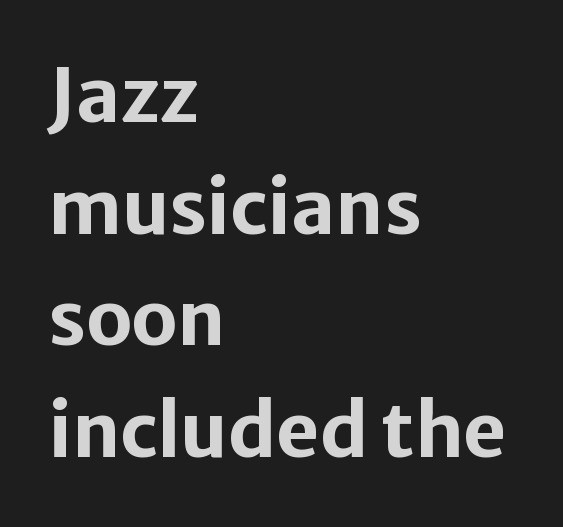
This is sans-serif lettering, the kind often seen on screens and signage. The ragged edge is on the right, which tells us the setting is flush left. Note the varied advance widths — an 'i' is clearly narrower than an 'm'. The type sits square on the baseline with zero lean.
